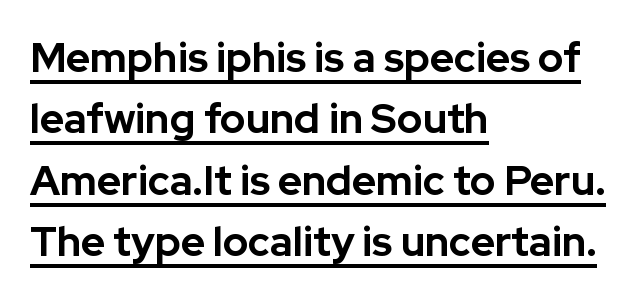
Horizontal alignment here is leftward, the default for most running prose. Check where the strokes stop: nothing finishes them off — pure sans. The string is rendered with underlining switched on. It's the straight-up-and-down kind of type. You could not count columns in this text — the font is proportionally spaced.
